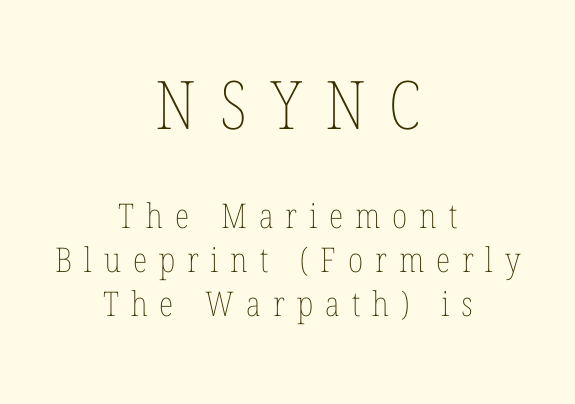
Q: Is the text bold? A: No.
Q: Is the text italic (slanted)? A: No, it is upright.
Q: Is the text underlined? A: No.
Q: How is the paragraph aligned? A: Centered.
Q: Is the spacing between letters normal or unusually wide? A: Unusually wide.
Q: Is the spacing between lines tight, normal or loose? A: Normal.
Q: Which block of text is set in a larger size, the first (top) or the second (bottom)? A: The first (top) one.
Q: Width (condensed, normal, or wide)? A: Condensed.
Q: Stroke contrast? A: Low.
Q: x-height? A: Medium.
Q: Monospaced? A: No.
